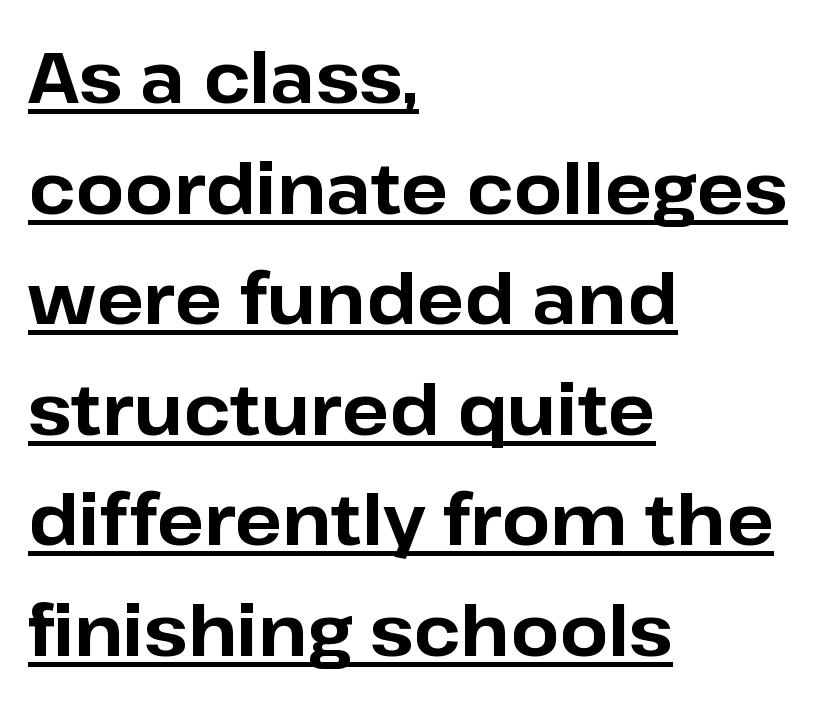
Q: Is the text bold? A: Yes.
Q: Is the text italic (slanted)? A: No, it is upright.
Q: Is the typeface a serif or a sans-serif typeface? A: Sans-serif.
Q: Is the text underlined? A: Yes.
Q: How is the paragraph aligned? A: Left-aligned.
Q: Is the spacing between letters normal or unusually wide? A: Normal.
Q: Is the spacing between lines tight, normal or loose? A: Normal.
Q: Width (condensed, normal, or wide)? A: Normal.
Q: Stroke contrast? A: Low.
Q: x-height? A: Medium.
Q: Monospaced? A: No.
